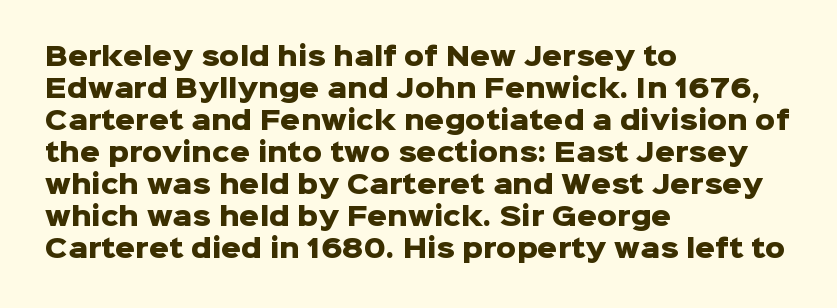
The typesetter chose a ragged-right arrangement here. The line texture is even and compact thanks to regular tracking. Summary of weight: heavy, a full bold. Vertically, the passage feels balanced, rows spaced as you'd expect. In terms of posture, this sample is upright.
